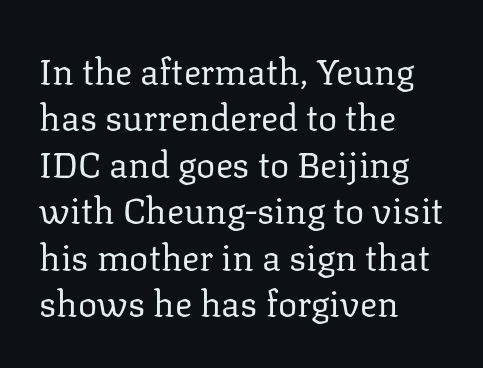
Q: Is the text bold? A: No.
Q: Is the text italic (slanted)? A: No, it is upright.
Q: Is the typeface a serif or a sans-serif typeface? A: Serif.
Q: Is the text underlined? A: No.
Q: How is the paragraph aligned? A: Left-aligned.
Q: Is the spacing between letters normal or unusually wide? A: Normal.
Q: Is the spacing between lines tight, normal or loose? A: Normal.
Q: Width (condensed, normal, or wide)? A: Normal.
Q: Stroke contrast? A: Low.
Q: x-height? A: Medium.
Q: Monospaced? A: No.
